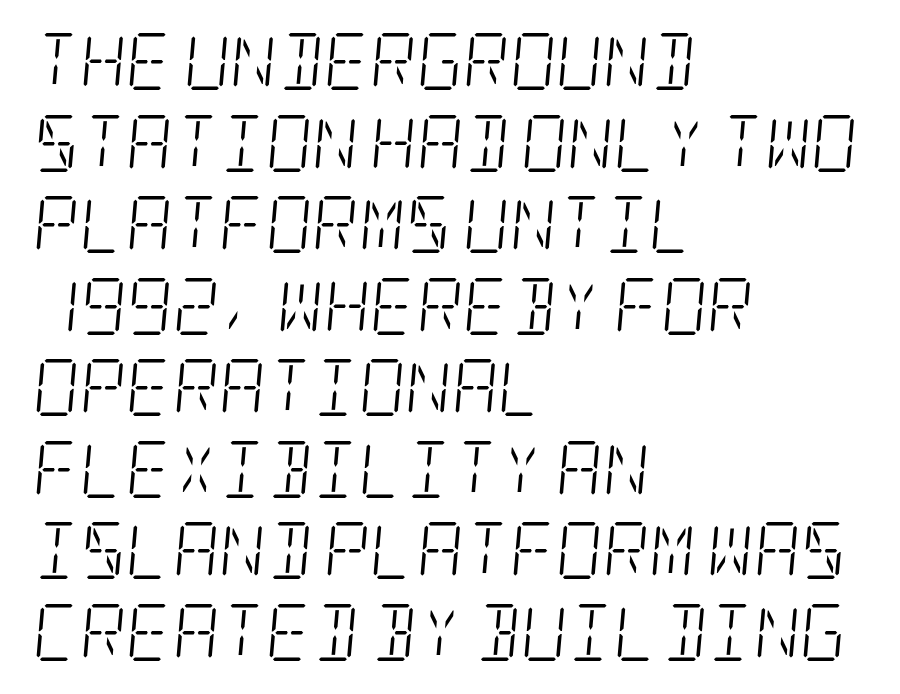
{"serif": "yes", "italic": "yes", "lean": "right", "slant_degrees": 5, "bold": "no", "weight": "light", "width": "condensed", "stroke_contrast": "low", "x_height": "large", "underline": "no", "align": "left", "line_spacing": "normal", "line_spacing_ratio": 1.43, "letter_spacing": "normal", "letter_spacing_em": 0.0, "glyph_px": 57}
